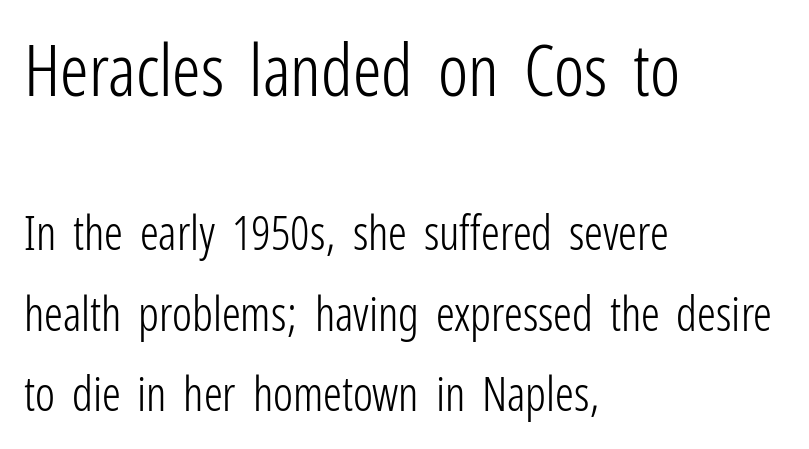
The image shows 71 px light, condensed sans-serif type, upright; set left-aligned, line spacing 1.71x, normal letter spacing, not underlined; the first (top) block is 1.51x larger; low stroke contrast and a medium x-height.
